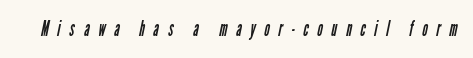
{"bold": "no", "underline": "no", "letter_spacing": "wide", "letter_spacing_em": 0.42, "glyph_px": 21}
